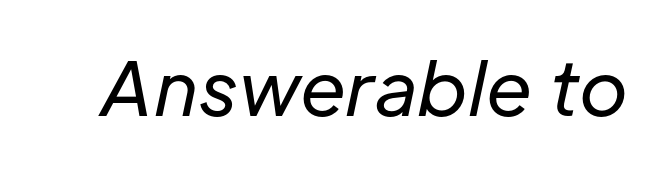
These lines keep a tight, regular rhythm from letter to letter. The passage shown is not bold in any degree. The letters advance in unequal steps, a hallmark of proportional type. Honestly, there is no underline to notice here at all. When letters slant like this, we call the style italic.
